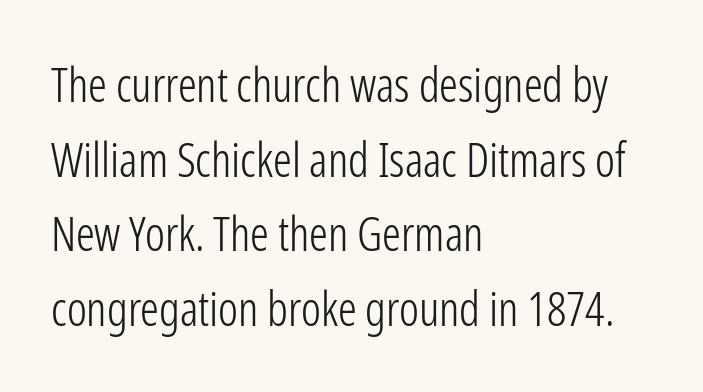
Q: Is the text bold? A: No.
Q: Is the text italic (slanted)? A: No, it is upright.
Q: Is the typeface a serif or a sans-serif typeface? A: Sans-serif.
Q: Is the text underlined? A: No.
Q: How is the paragraph aligned? A: Left-aligned.
Q: Is the spacing between letters normal or unusually wide? A: Normal.
Q: Is the spacing between lines tight, normal or loose? A: Normal.
Q: Width (condensed, normal, or wide)? A: Condensed.
Q: Stroke contrast? A: Low.
Q: x-height? A: Medium.
Q: Monospaced? A: No.
